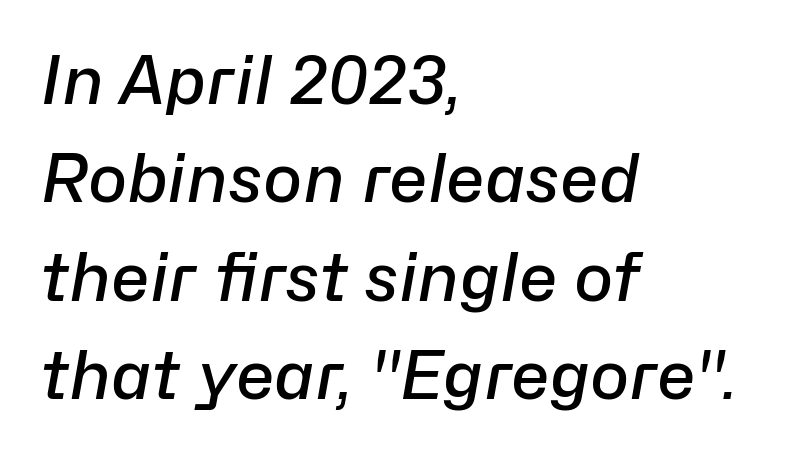
Q: Is the text bold? A: Semi-bold.
Q: Is the text italic (slanted)? A: Yes, it leans right by about 10 degrees.
Q: Is the text underlined? A: No.
Q: How is the paragraph aligned? A: Left-aligned.
Q: Is the spacing between letters normal or unusually wide? A: Normal.
Q: Is the spacing between lines tight, normal or loose? A: Normal.
Q: Width (condensed, normal, or wide)? A: Normal.
Q: Stroke contrast? A: Low.
Q: x-height? A: Medium.
Q: Monospaced? A: No.
